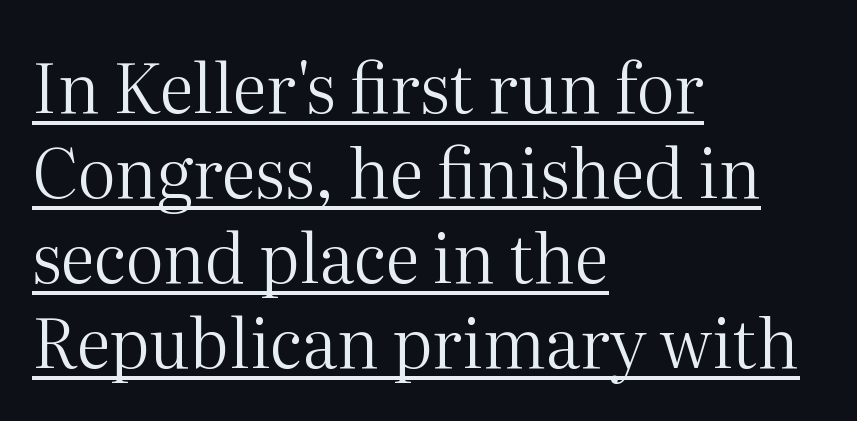
Q: Is the text bold? A: No.
Q: Is the text italic (slanted)? A: No, it is upright.
Q: Is the typeface a serif or a sans-serif typeface? A: Serif.
Q: Is the text underlined? A: Yes.
Q: How is the paragraph aligned? A: Left-aligned.
Q: Is the spacing between letters normal or unusually wide? A: Normal.
Q: Is the spacing between lines tight, normal or loose? A: Normal.
Q: Width (condensed, normal, or wide)? A: Normal.
Q: Stroke contrast? A: Medium.
Q: x-height? A: Medium.
Q: Monospaced? A: No.
